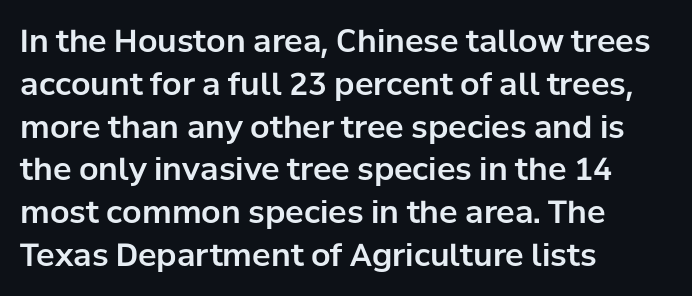
The image shows 31 px sans-serif type, upright; set left-aligned, normal line spacing (1.38x), normal letter spacing, not underlined; low stroke contrast and a medium x-height.
